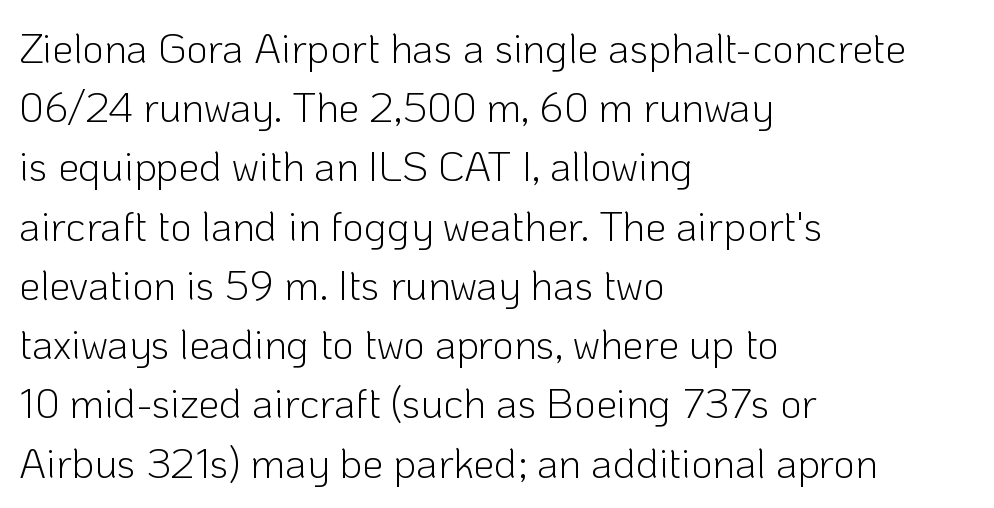
The image shows 42 px light sans-serif type, upright; set left-aligned, normal line spacing (1.41x), normal letter spacing, not underlined; low stroke contrast and a medium x-height.
